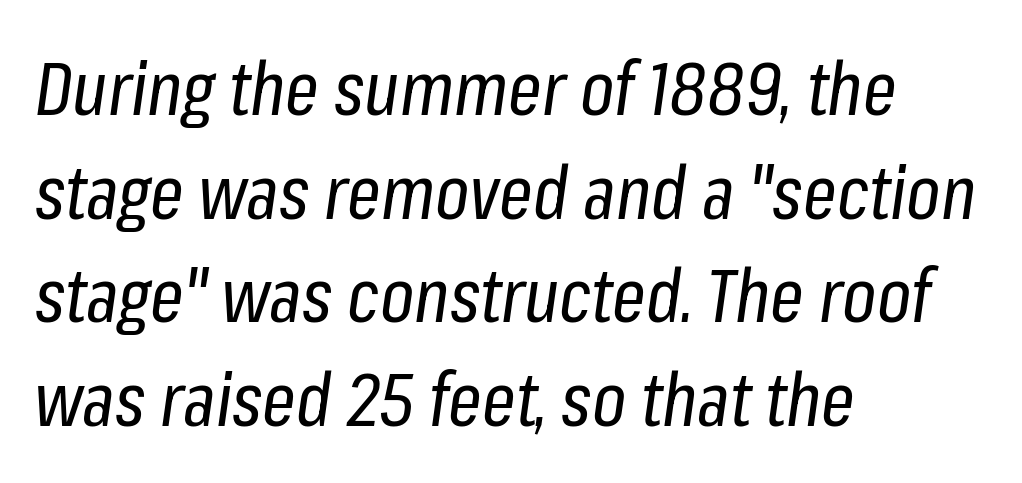
The image shows 74 px regular-weight, condensed type, italic (leaning right); set left-aligned, normal line spacing (1.4x), normal letter spacing, not underlined; low stroke contrast and a medium x-height.
